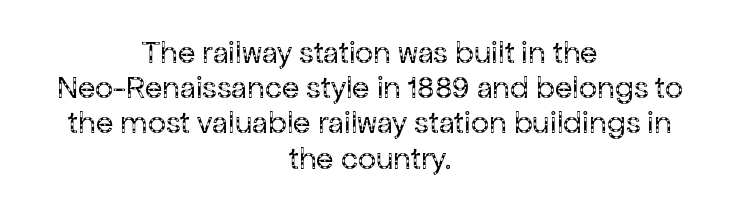
{"serif": "no", "italic": "no", "bold": "no", "weight": "regular", "width": "normal", "stroke_contrast": "low", "x_height": "medium", "monospaced": "no", "underline": "no", "align": "center", "line_spacing": "tight", "line_spacing_ratio": 1.1, "letter_spacing": "normal", "letter_spacing_em": 0.0, "glyph_px": 32}
